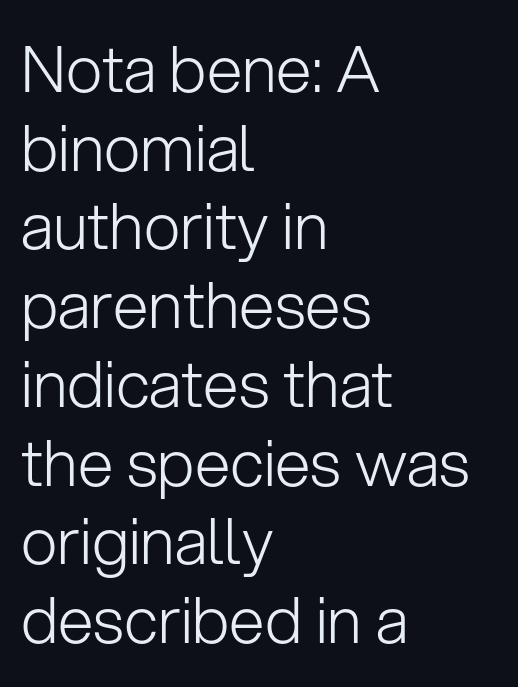
Typeset ragged right — the left edge is the straight one. Has an underline been added? It has not. Nope, not italic — everything's standing straight. On a weight scale, this lands at 450 or below.
